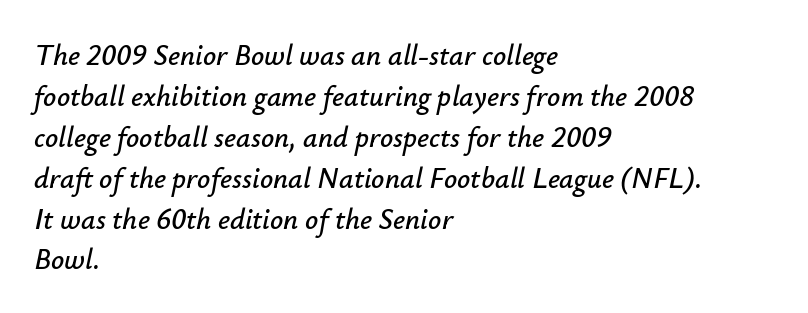
{"italic": "yes", "lean": "right", "slant_degrees": 12, "width": "normal", "stroke_contrast": "low", "x_height": "small", "monospaced": "no", "underline": "no", "align": "left", "line_spacing": "normal", "line_spacing_ratio": 1.41, "letter_spacing": "normal", "letter_spacing_em": 0.0, "glyph_px": 29}
